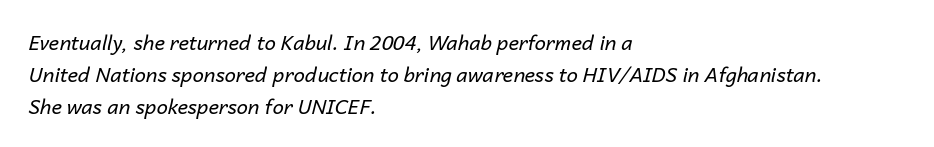
Q: Is the text bold? A: No.
Q: Is the text italic (slanted)? A: Yes, it leans right by about 14 degrees.
Q: Is the text underlined? A: No.
Q: How is the paragraph aligned? A: Left-aligned.
Q: Is the spacing between letters normal or unusually wide? A: Normal.
Q: Is the spacing between lines tight, normal or loose? A: Normal.
